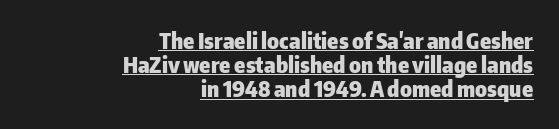
The image shows 22 px bold type, upright; set right-aligned, tight line spacing (1.1x), normal letter spacing, underlined.
